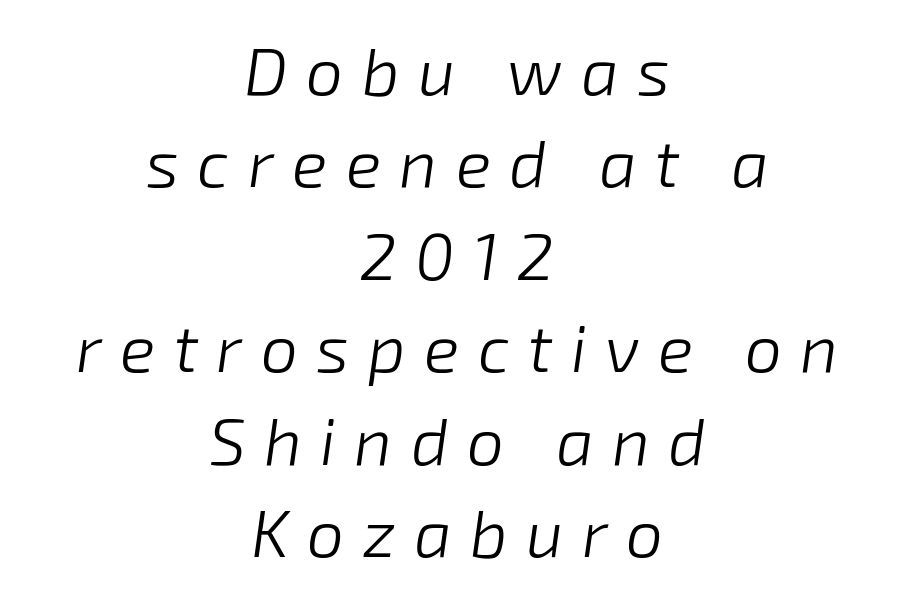
The image shows 66 px light type, italic (leaning right); set centered, normal line spacing (1.4x), unusually wide letter spacing (+0.28 em), not underlined; low stroke contrast and a medium x-height.
